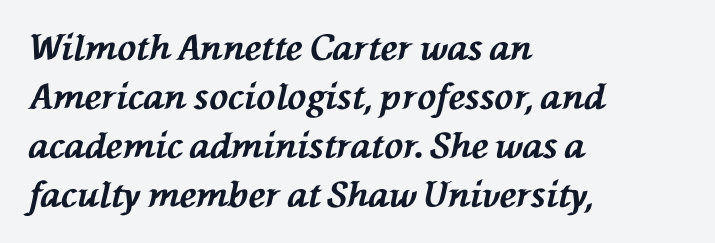
Q: Is the text bold? A: Yes.
Q: Is the text italic (slanted)? A: Yes, it leans left by about 76 degrees.
Q: Is the text underlined? A: No.
Q: How is the paragraph aligned? A: Left-aligned.
Q: Is the spacing between letters normal or unusually wide? A: Normal.
Q: Is the spacing between lines tight, normal or loose? A: Normal.
Q: Width (condensed, normal, or wide)? A: Normal.
Q: Stroke contrast? A: Medium.
Q: x-height? A: Medium.
Q: Monospaced? A: No.
